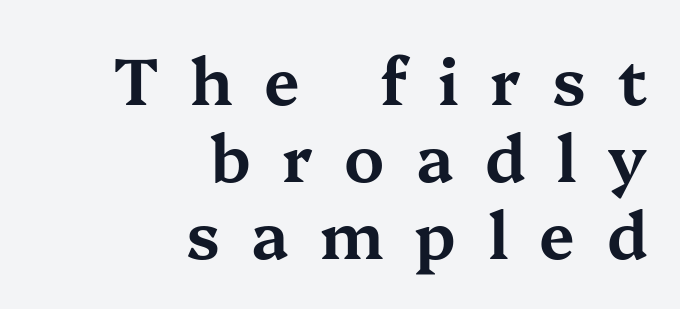
The image shows 64 px wide serif type, upright; set right-aligned, line spacing 1.2x, unusually wide letter spacing (+0.49 em), not underlined; medium stroke contrast and a medium x-height.
